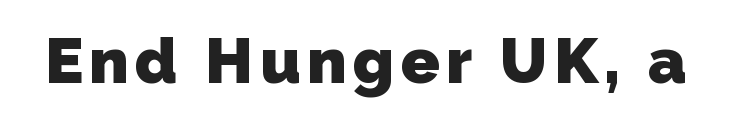
Q: Is the text bold? A: Yes.
Q: Is the typeface a serif or a sans-serif typeface? A: Sans-serif.
Q: Is the text underlined? A: No.
Q: Width (condensed, normal, or wide)? A: Normal.
Q: Stroke contrast? A: Low.
Q: x-height? A: Medium.
Q: Monospaced? A: No.
